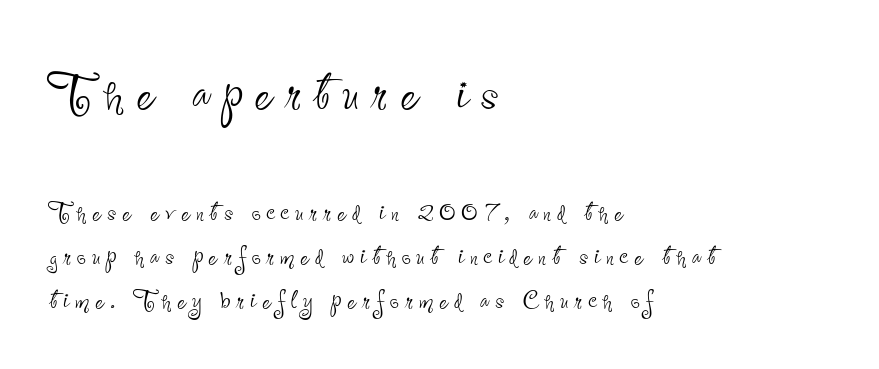
These two chunks differ in scale, with the top chunk taking the larger measure. Each letter keeps its own natural width here, so spacing adapts to shape. The typesetter chose a ragged-right arrangement here. Look at the bottom of the vertical strokes: they stop flat, with no serifs. Whoever set this chose a conventional vertical rhythm.
